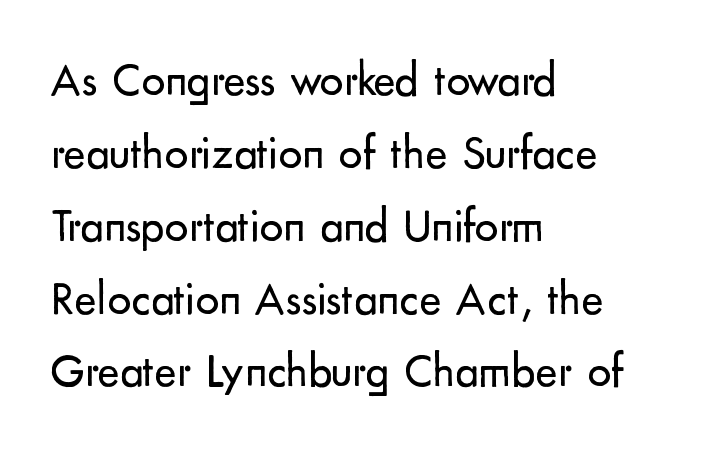
The designer went with a sans here, leaving each stem footless. A quiet, ordinary-to-light weight characterises the typeface. The lines in this sample share a left origin and differ only in where they stop. The letterforms sit shoulder to shoulder at normal distance. The lines sit at an ordinary, default distance from one another.
